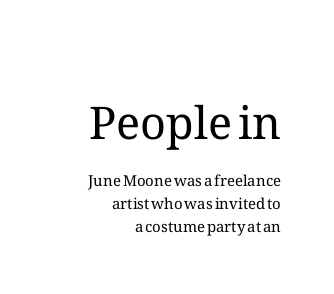
Q: Is the text bold? A: No.
Q: Is the text italic (slanted)? A: No, it is upright.
Q: Is the text underlined? A: No.
Q: How is the paragraph aligned? A: Right-aligned.
Q: Is the spacing between letters normal or unusually wide? A: Normal.
Q: Is the spacing between lines tight, normal or loose? A: Normal.
Q: Which block of text is set in a larger size, the first (top) or the second (bottom)? A: The first (top) one.
Q: Width (condensed, normal, or wide)? A: Normal.
Q: Stroke contrast? A: Medium.
Q: x-height? A: Medium.
Q: Monospaced? A: No.
